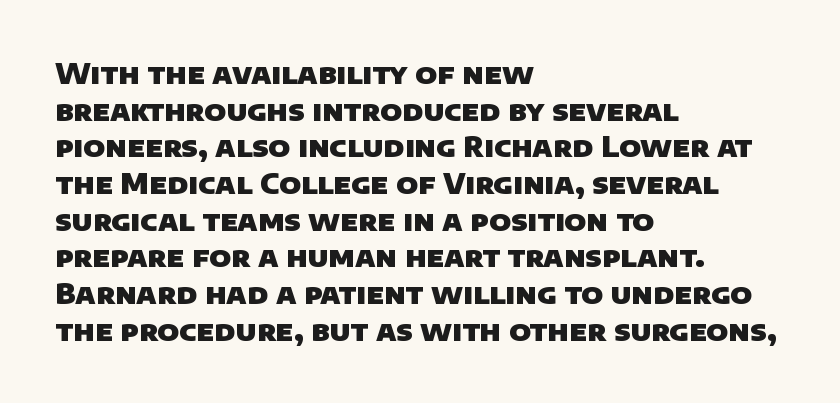
Q: Is the text bold? A: Yes.
Q: Is the typeface a serif or a sans-serif typeface? A: Sans-serif.
Q: Is the text underlined? A: No.
Q: How is the paragraph aligned? A: Left-aligned.
Q: Is the spacing between letters normal or unusually wide? A: Normal.
Q: Is the spacing between lines tight, normal or loose? A: Normal.
Q: Width (condensed, normal, or wide)? A: Normal.
Q: Stroke contrast? A: Low.
Q: x-height? A: Large.
Q: Monospaced? A: No.
